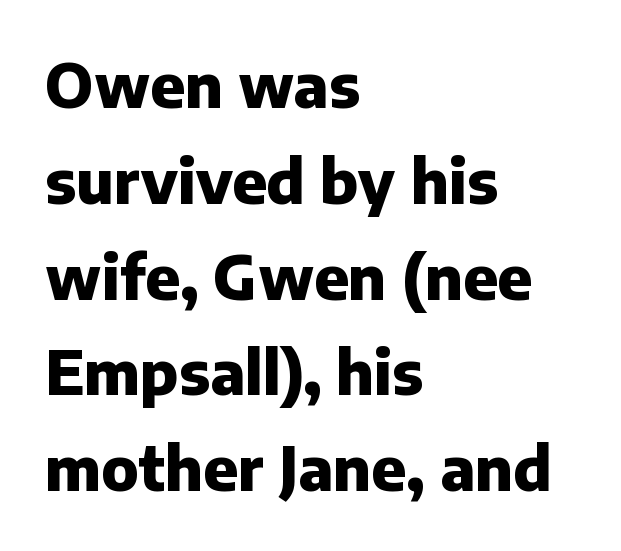
{"serif": "no", "italic": "no", "bold": "yes", "weight": "heavy", "width": "normal", "stroke_contrast": "low", "x_height": "medium", "monospaced": "no", "underline": "no", "align": "left", "line_spacing": "normal", "line_spacing_ratio": 1.57, "letter_spacing": "normal", "letter_spacing_em": 0.0, "glyph_px": 61}
